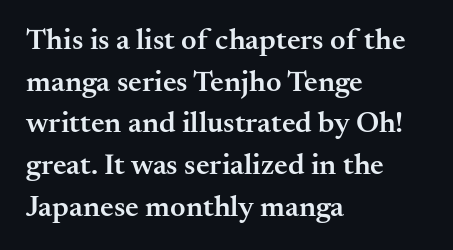
{"serif": "yes", "italic": "no", "bold": "semi", "weight": "semibold", "width": "normal", "stroke_contrast": "medium", "x_height": "small", "monospaced": "no", "underline": "no", "align": "left", "line_spacing": "normal", "line_spacing_ratio": 1.39, "letter_spacing": "normal", "letter_spacing_em": 0.0, "glyph_px": 30}
